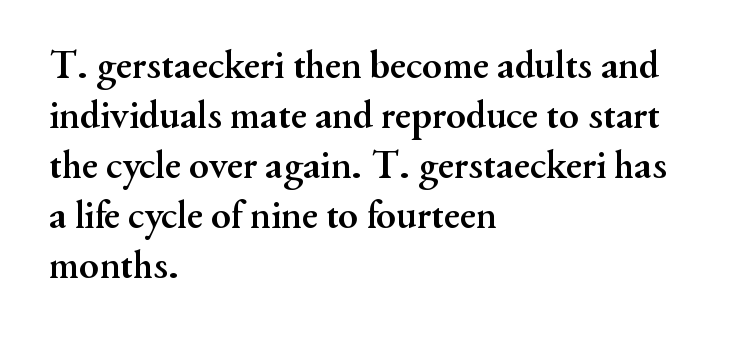
Q: Is the text bold? A: Yes.
Q: Is the text italic (slanted)? A: No, it is upright.
Q: Is the typeface a serif or a sans-serif typeface? A: Serif.
Q: Is the text underlined? A: No.
Q: How is the paragraph aligned? A: Left-aligned.
Q: Is the spacing between letters normal or unusually wide? A: Normal.
Q: Is the spacing between lines tight, normal or loose? A: Normal.
Q: Width (condensed, normal, or wide)? A: Normal.
Q: Stroke contrast? A: Medium.
Q: x-height? A: Small.
Q: Monospaced? A: No.
